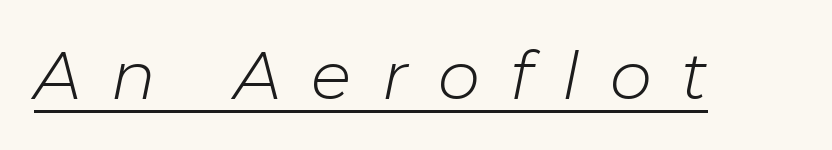
The tracking reads as deliberately expanded to a designer's eye. Somebody hit Ctrl+U on this one — the words are underlined. The typeface has the unassuming heft of standard copy or less. Rendered with sloped, italic letterforms.
